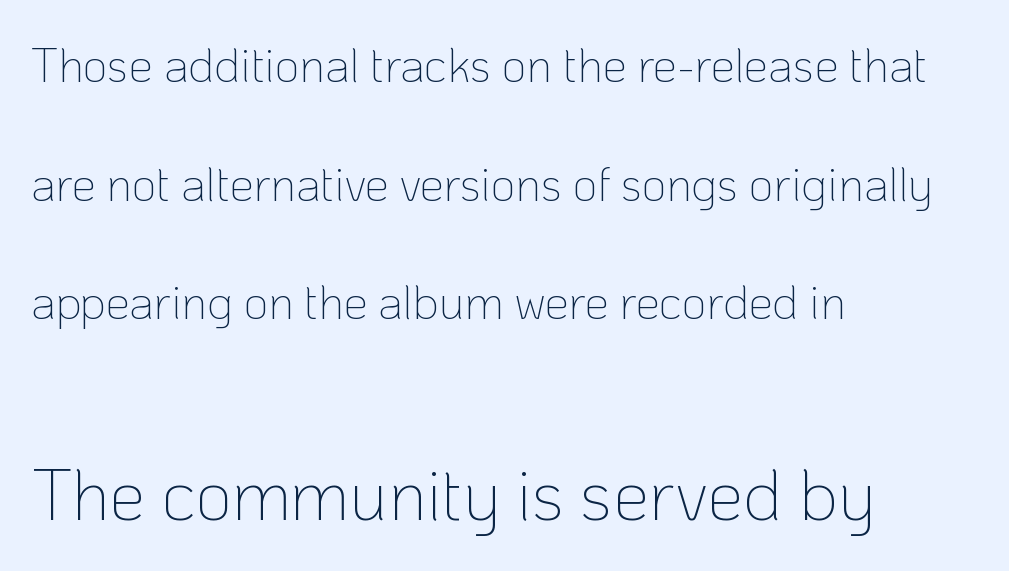
The image shows 72 px thin sans-serif type, upright; set left-aligned, loose line spacing (2.47x), normal letter spacing, not underlined; the second (bottom) block is 1.5x larger; low stroke contrast and a medium x-height.
